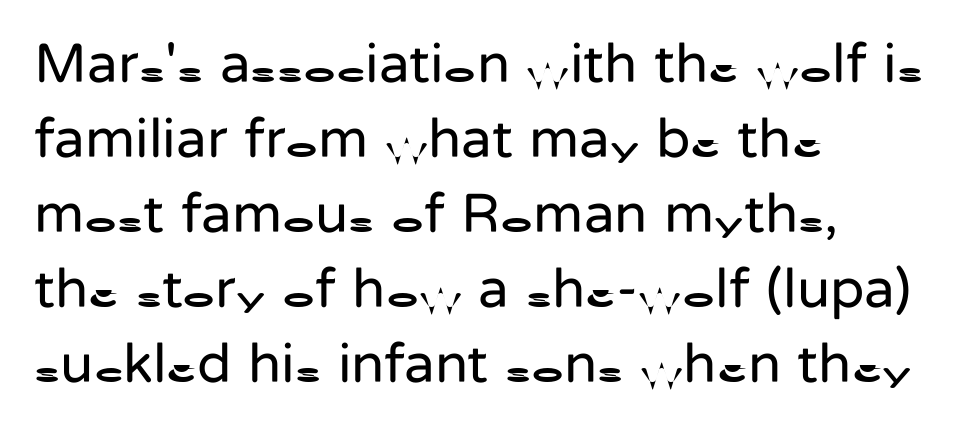
The image shows 56 px regular-weight sans-serif type, upright; set left-aligned, normal line spacing (1.34x), normal letter spacing, not underlined; low stroke contrast and a medium x-height.
